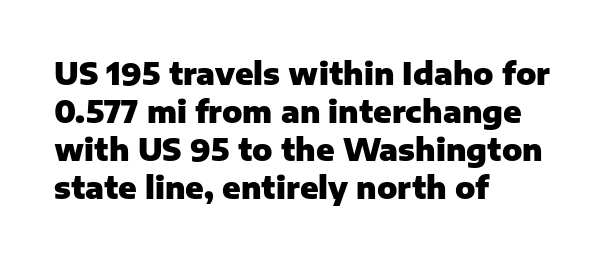
The rendering anchors every line to the left-hand side. A roman cut, with each character standing at attention. The type family on display is of the sans-serif kind. Leading matches the norm, producing a regular column. Clear beneath every line of the passage. Notice how thick the strokes are: this is what a full bold looks like.
